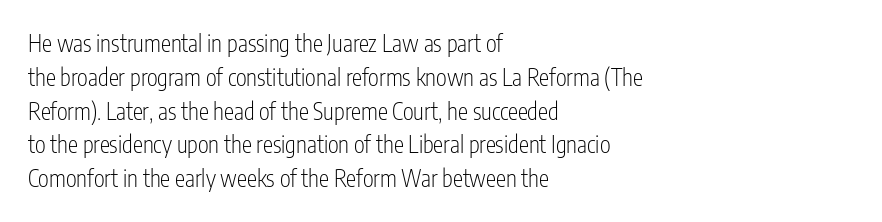
{"italic": "no", "bold": "no", "underline": "no", "align": "left", "line_spacing": "normal", "line_spacing_ratio": 1.47, "letter_spacing": "normal", "letter_spacing_em": 0.0, "glyph_px": 23}
